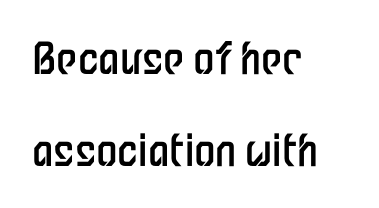
{"serif": "no", "italic": "no", "bold": "no", "weight": "regular", "width": "condensed", "stroke_contrast": "low", "x_height": "medium", "monospaced": "no", "underline": "no", "align": "left", "line_spacing": "loose", "line_spacing_ratio": 2.13, "letter_spacing": "normal", "letter_spacing_em": 0.0, "glyph_px": 43}
